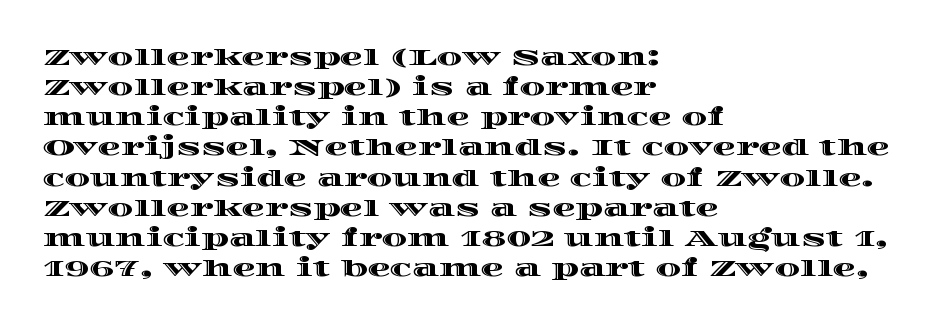
The ragged edge is on the right, which tells us the setting is flush left. What's the leading like? Ordinary, nothing unusual. Posture: straight, roman, zero tilt. The face used here is rendered with its standard letterfit. Letters rest on an invisible, unmarked baseline.
